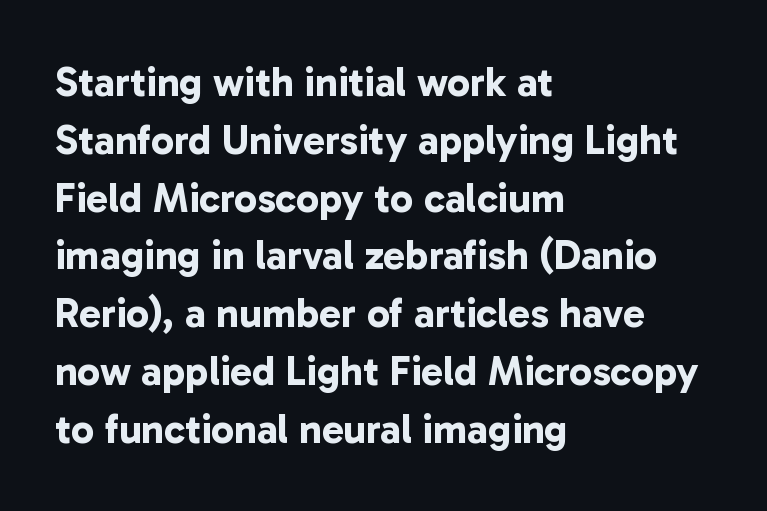
Regular leading. The designer went with a sans here, leaving each stem footless. Has an underline been added? It has not. Is this a fixed-width face? No — the glyphs have proportional, varying widths. The glyphs have the mass of a bold cut.
